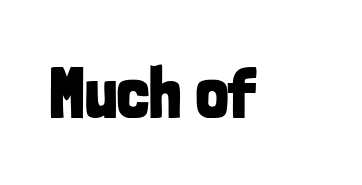
The image shows 72 px bold, condensed sans-serif type, upright; set normal letter spacing, not underlined; low stroke contrast and a medium x-height.
